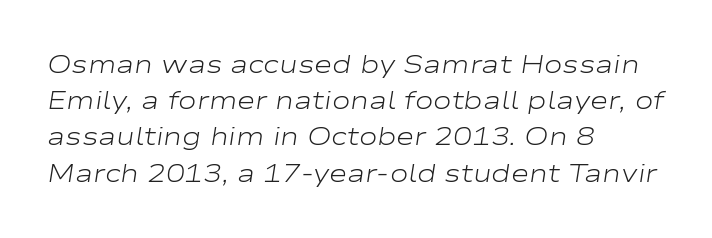
The horizontal fit of the characters is conventional and even. Honestly, there is no underline to notice here at all. Stems here are at most as thick as an everyday book face. The rendering anchors every line to the left-hand side. If you measured baseline to baseline, you'd find a middling distance.
